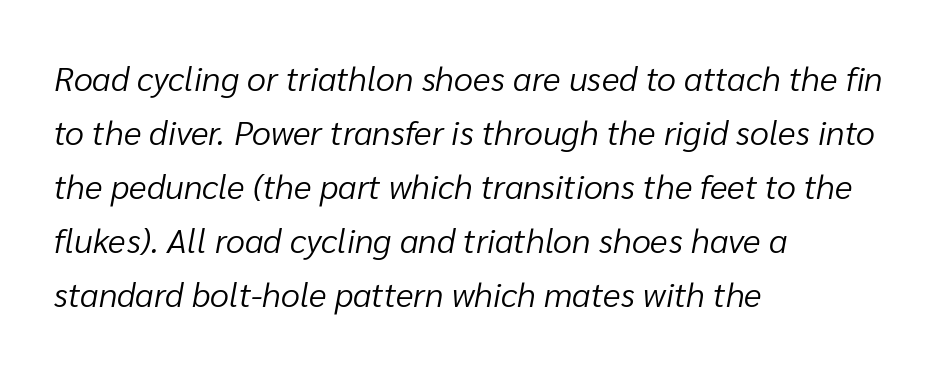
{"italic": "yes", "lean": "right", "slant_degrees": 10, "bold": "no", "weight": "light", "width": "normal", "stroke_contrast": "low", "x_height": "medium", "monospaced": "no", "underline": "no", "align": "left", "line_spacing": "normal", "line_spacing_ratio": 1.59, "letter_spacing": "normal", "letter_spacing_em": 0.0, "glyph_px": 34}
